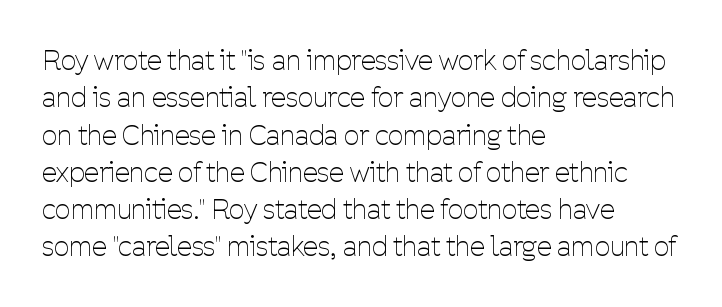
Interline gaps are of average width in this sample. Inter-character spacing is left at the font's built-in metrics. If you drew a line through each stem, it would be perfectly vertical. Words float on clear page, feet unadorned. Each line starts at the same left margin while the right side varies.
